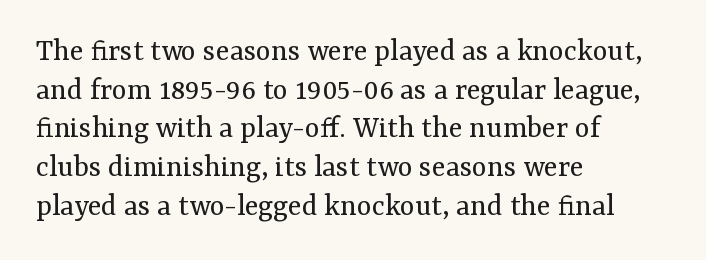
This is roman type, the default non-slanted kind. Varying glyph widths throughout — classic text-font behaviour. One-word summary of the alignment: left. The font family rendered here belongs to the serif group.
